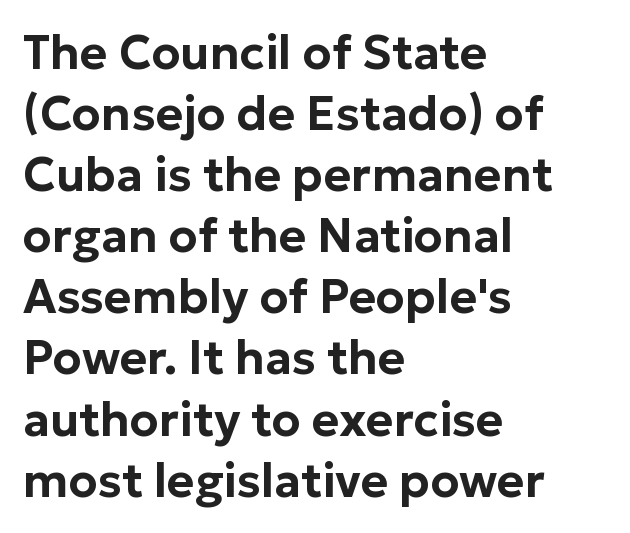
Anything drawn beneath the words? Only blank space. Successive baselines arrive at the customary interval. Alignment: flush left. Vertical strokes here are truly vertical. You could not count columns in this text — the font is proportionally spaced. This is sans-serif lettering, the kind often seen on screens and signage.
